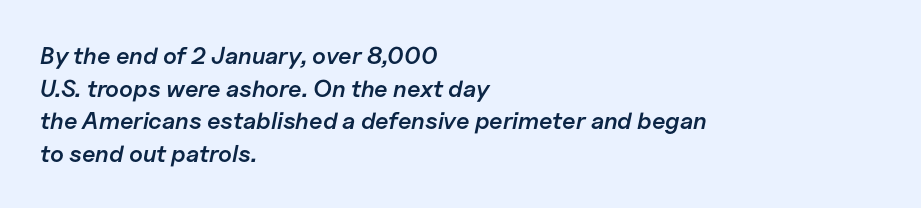
{"italic": "yes", "lean": "right", "slant_degrees": 11, "bold": "semi", "underline": "no", "align": "left", "line_spacing": "normal", "line_spacing_ratio": 1.36, "letter_spacing": "normal", "letter_spacing_em": 0.0, "glyph_px": 24}
